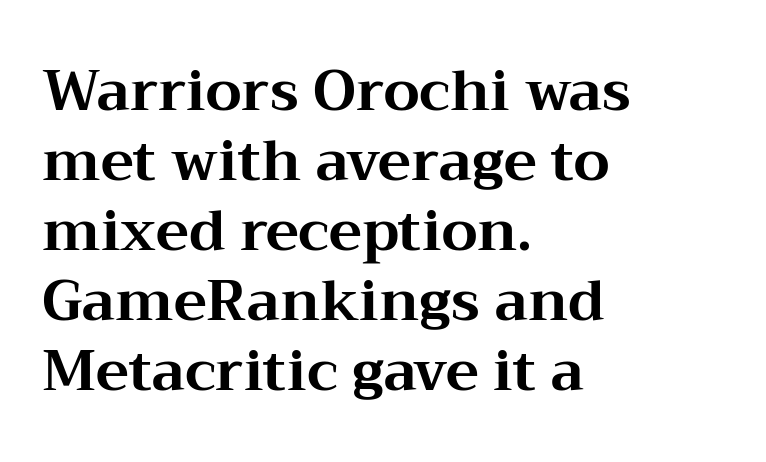
If you drew a ruler down the left edge, every line would touch it. Weight: bold. Each letter keeps its own natural width here, so spacing adapts to shape. Underlining? Definitely not there. You can tell it's not italic because the verticals are truly vertical.
